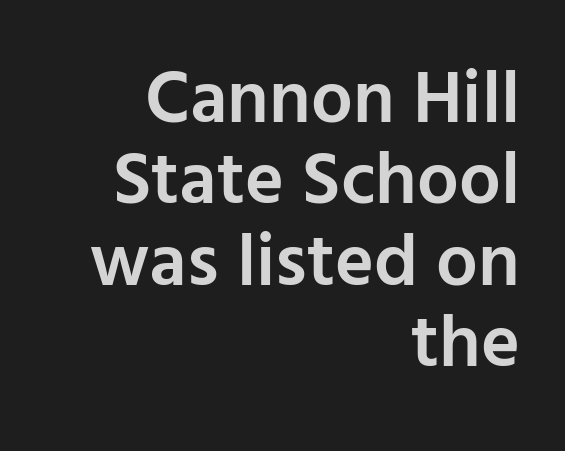
{"serif": "no", "italic": "no", "bold": "semi", "weight": "semibold", "width": "normal", "stroke_contrast": "low", "x_height": "medium", "monospaced": "no", "underline": "no", "align": "right", "line_spacing": "tight", "line_spacing_ratio": 1.1, "letter_spacing": "normal", "letter_spacing_em": 0.0, "glyph_px": 74}
